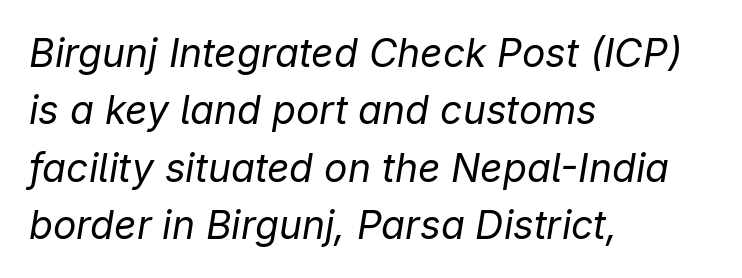
The image shows 39 px regular-weight type, italic (leaning right); set left-aligned, normal line spacing (1.47x), normal letter spacing, not underlined; low stroke contrast and a medium x-height.
